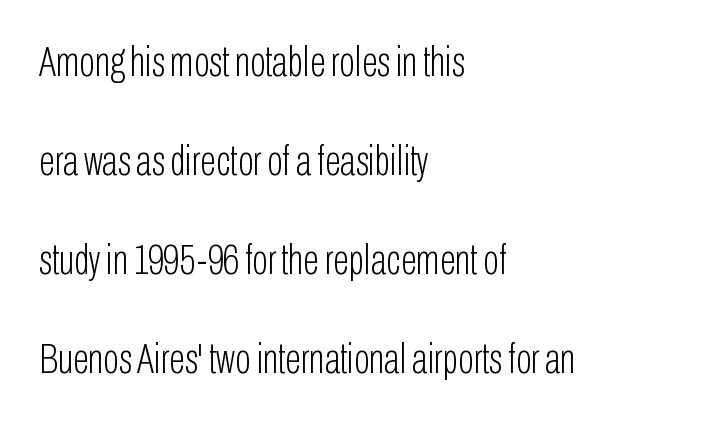
Note the varied advance widths — an 'i' is clearly narrower than an 'm'. A classic flush-left, rag-right setting is used for this passage. To sum up the face: it is a sans, with no serifs. This sample uses plain, unmodified letter spacing. Caption: face not bold, strokes unweighted.
